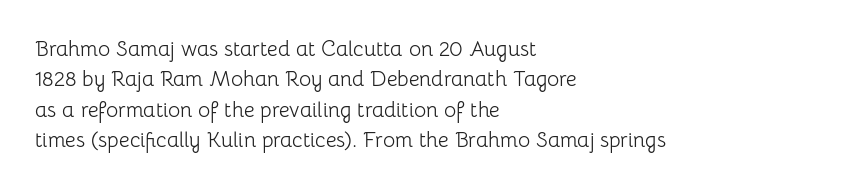
Letter spacing: default. Ink coverage per letter is moderate at most. The rag falls on the right side of this text block. Descenders are the only things crossing below the line. This block has exactly the height ordinary leading produces. This is the regular roman posture of the typeface.
